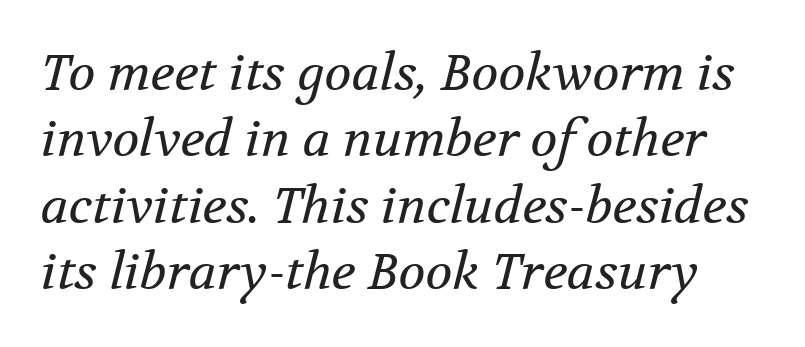
The image shows 50 px regular-weight serif type, italic (leaning right); set normal line spacing (1.33x), normal letter spacing, not underlined; medium stroke contrast and a medium x-height.
